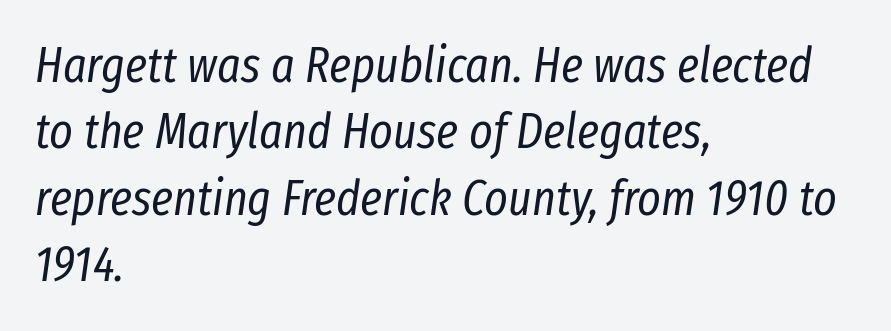
The typography opts for an oblique posture over an upright one. Tracking here is standard; glyphs follow each other at the usual distance. Weight class: somewhere from thin through regular. Which margin do the lines hug? The left one — the right edge is uneven.
